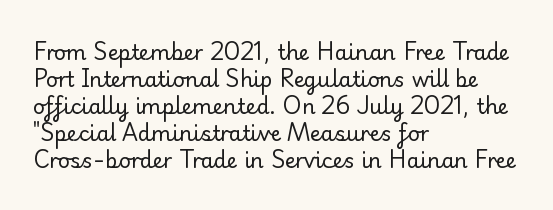
Q: Is the text bold? A: No.
Q: Is the text italic (slanted)? A: No, it is upright.
Q: Is the text underlined? A: No.
Q: How is the paragraph aligned? A: Left-aligned.
Q: Is the spacing between letters normal or unusually wide? A: Normal.
Q: Is the spacing between lines tight, normal or loose? A: Normal.
